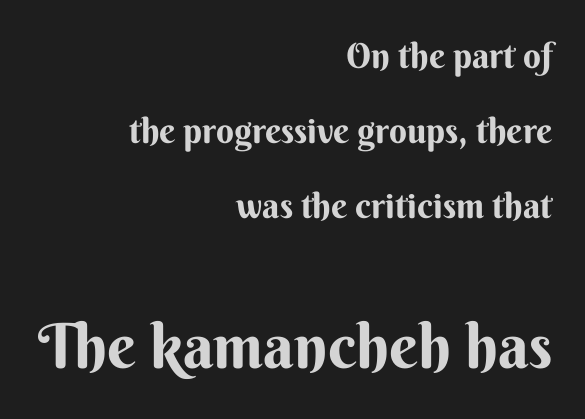
A flush-right, rag-left setting is used for this passage. Is there any slant? The stems are plumb. Look at the stroke-to-counter ratio: heavy, a bold. The letterforms sit shoulder to shoulder at normal distance. Which chunk is bigger? The second one — the bottom block dwarfs the top. Glance below the letters and you will spot only blank space.
